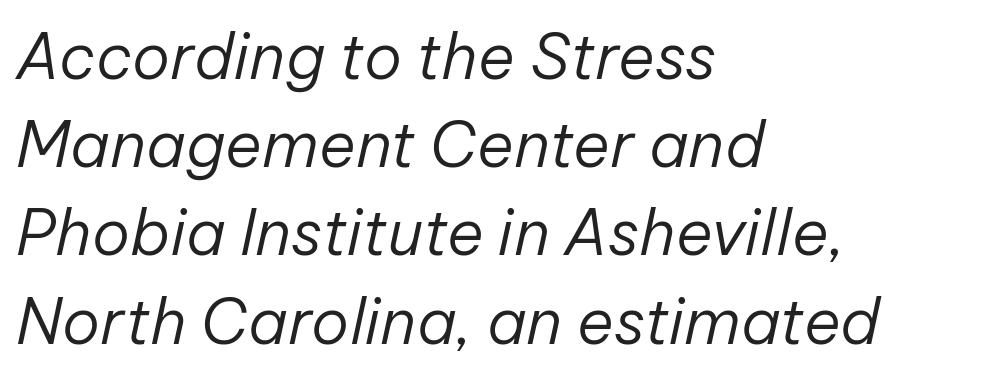
The image shows 63 px regular-weight type, italic (leaning right); set left-aligned, normal line spacing (1.4x), normal letter spacing, not underlined; low stroke contrast and a medium x-height.
